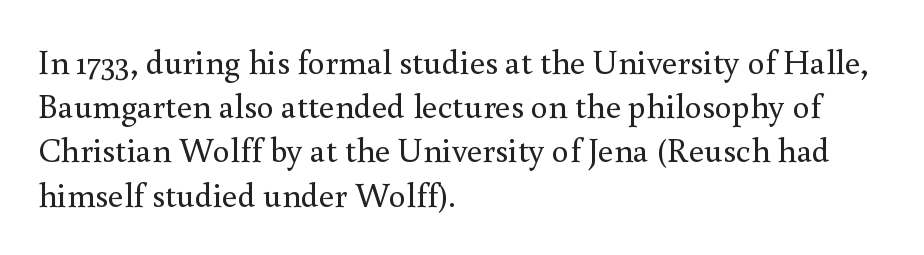
When letters stand straight like this, we call the style roman or upright. Each row of text sits above clean, open space. Caption: standard tracking, unaltered. Do the characters align in a grid? No, the font is proportional. Is this a sans? No — the strokes have serifs.
